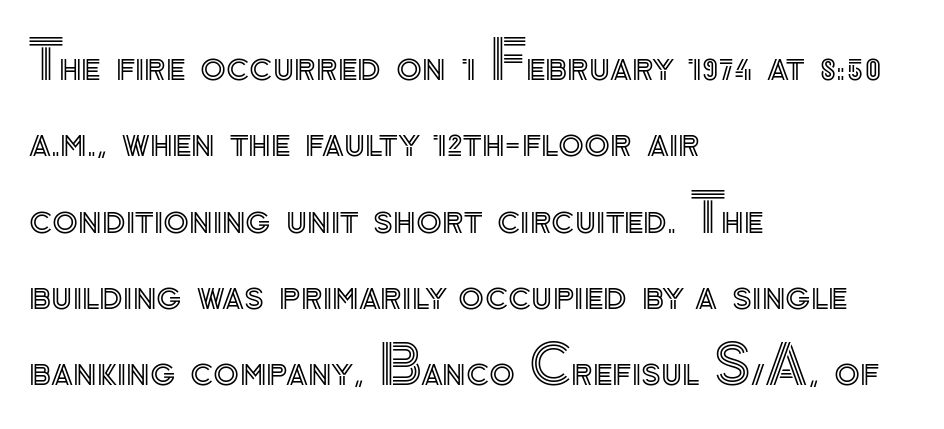
Q: Is the text italic (slanted)? A: No, it is upright.
Q: Is the text underlined? A: No.
Q: How is the paragraph aligned? A: Left-aligned.
Q: Is the spacing between letters normal or unusually wide? A: Normal.
Q: Is the spacing between lines tight, normal or loose? A: Normal.
Q: Width (condensed, normal, or wide)? A: Normal.
Q: x-height? A: Small.
Q: Monospaced? A: No.
